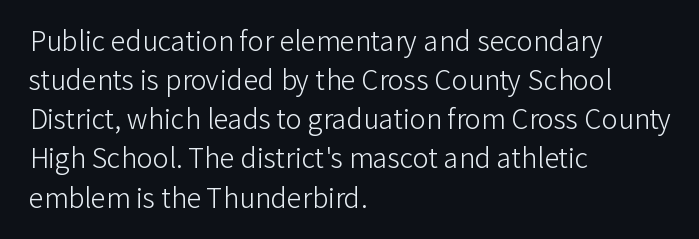
Q: Is the text bold? A: No.
Q: Is the text italic (slanted)? A: No, it is upright.
Q: Is the text underlined? A: No.
Q: How is the paragraph aligned? A: Left-aligned.
Q: Is the spacing between letters normal or unusually wide? A: Normal.
Q: Is the spacing between lines tight, normal or loose? A: Normal.
